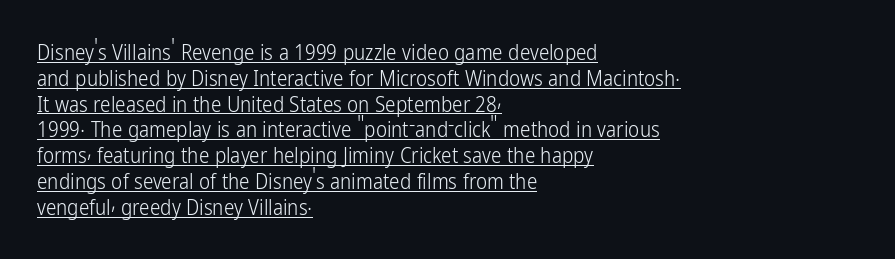
Nope, not italic — everything's standing straight. Compared with a typical body face, this is equally light or lighter still. The line texture is even and compact thanks to regular tracking. The sample's only ornament is a line tracing under the words. A classic flush-left, rag-right setting is used for this passage.
